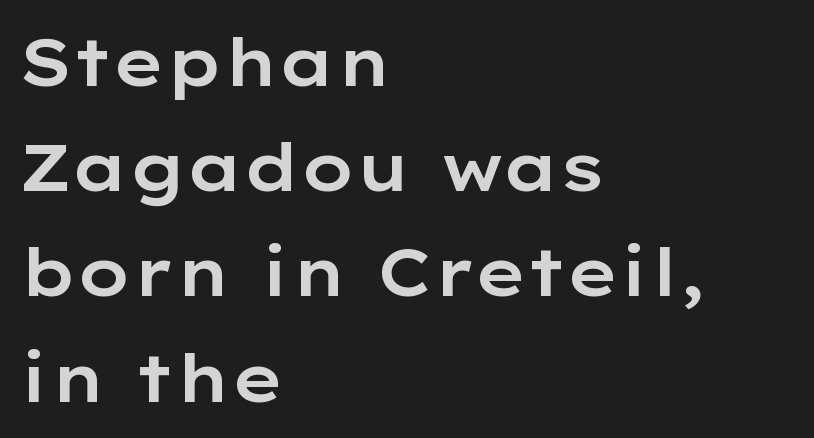
Q: Is the text italic (slanted)? A: No, it is upright.
Q: Is the typeface a serif or a sans-serif typeface? A: Sans-serif.
Q: Is the text underlined? A: No.
Q: How is the paragraph aligned? A: Left-aligned.
Q: Is the spacing between letters normal or unusually wide? A: Normal.
Q: Is the spacing between lines tight, normal or loose? A: Normal.
Q: Width (condensed, normal, or wide)? A: Wide.
Q: Stroke contrast? A: Low.
Q: x-height? A: Medium.
Q: Monospaced? A: No.
